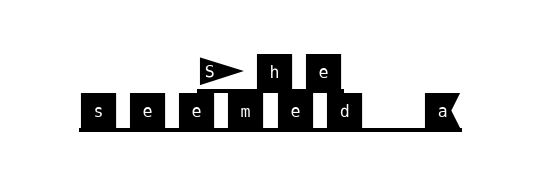
Q: Is the text italic (slanted)? A: No, it is upright.
Q: Is the typeface a serif or a sans-serif typeface? A: Sans-serif.
Q: Is the text underlined? A: Yes.
Q: How is the paragraph aligned? A: Centered.
Q: Is the spacing between letters normal or unusually wide? A: Unusually wide.
Q: Is the spacing between lines tight, normal or loose? A: Tight.
Q: Width (condensed, normal, or wide)? A: Normal.
Q: Stroke contrast? A: Medium.
Q: x-height? A: Large.
